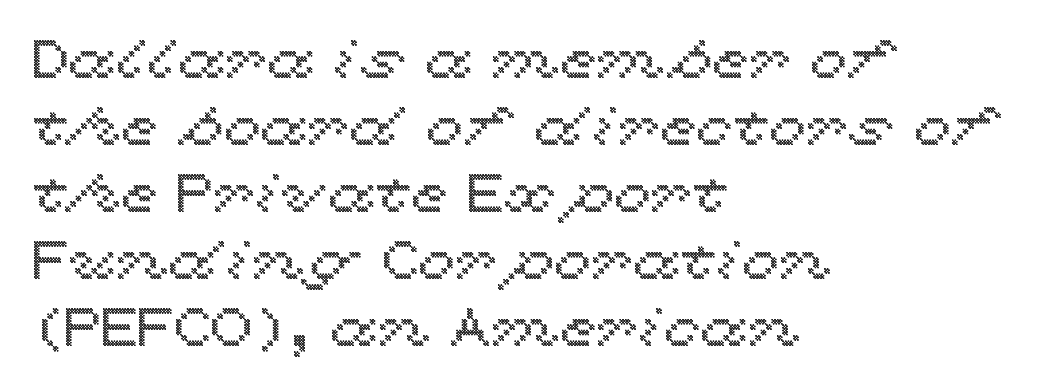
{"width": "wide", "x_height": "medium", "monospaced": "no", "underline": "no", "align": "left", "line_spacing_ratio": 1.24, "letter_spacing": "normal", "letter_spacing_em": 0.0, "glyph_px": 54}
